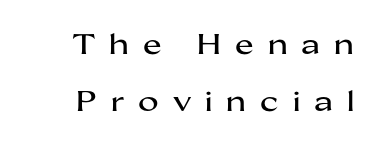
{"italic": "no", "width": "wide", "stroke_contrast": "medium", "x_height": "medium", "monospaced": "no", "underline": "no", "line_spacing": "loose", "line_spacing_ratio": 2.02, "letter_spacing": "wide", "letter_spacing_em": 0.5, "glyph_px": 28}
